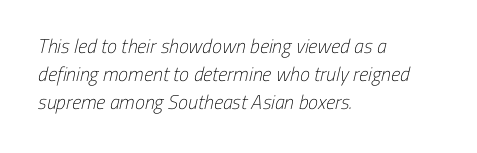
{"bold": "no", "underline": "no", "align": "left", "line_spacing": "normal", "line_spacing_ratio": 1.41, "letter_spacing": "normal", "letter_spacing_em": 0.0, "glyph_px": 20}
